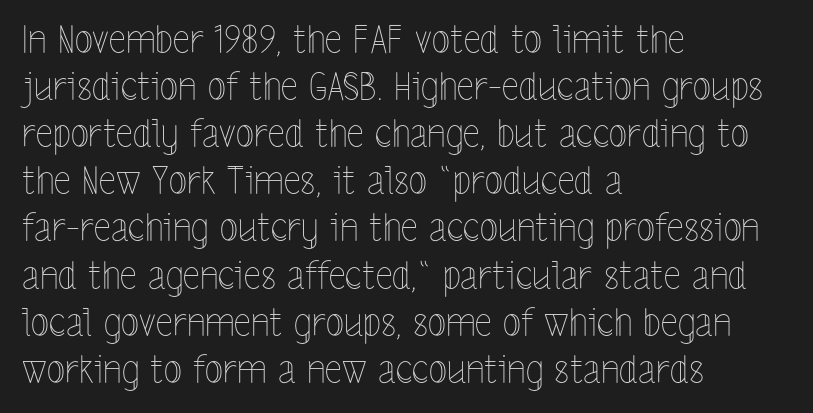
The image shows 38 px thin, condensed type, upright; set left-aligned, line spacing 1.24x, normal letter spacing, not underlined; a medium x-height.
